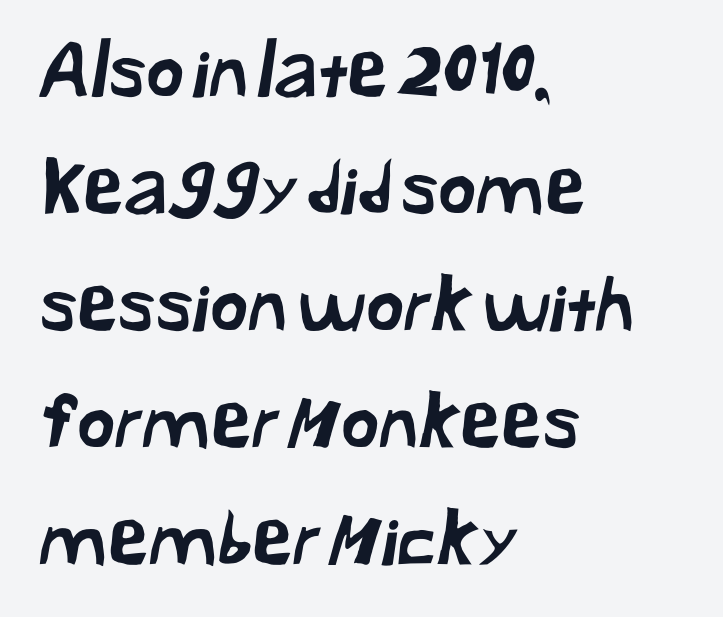
Q: Is the typeface a serif or a sans-serif typeface? A: Sans-serif.
Q: Is the text underlined? A: No.
Q: How is the paragraph aligned? A: Left-aligned.
Q: Is the spacing between letters normal or unusually wide? A: Normal.
Q: Is the spacing between lines tight, normal or loose? A: Normal.
Q: Width (condensed, normal, or wide)? A: Normal.
Q: Stroke contrast? A: Low.
Q: x-height? A: Medium.
Q: Monospaced? A: No.
